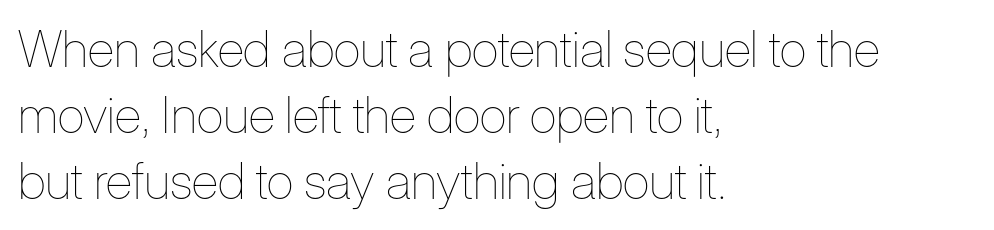
{"italic": "no", "bold": "no", "weight": "thin", "width": "condensed", "stroke_contrast": "low", "x_height": "medium", "monospaced": "no", "underline": "no", "align": "left", "line_spacing": "normal", "line_spacing_ratio": 1.32, "letter_spacing": "normal", "letter_spacing_em": 0.0, "glyph_px": 50}
